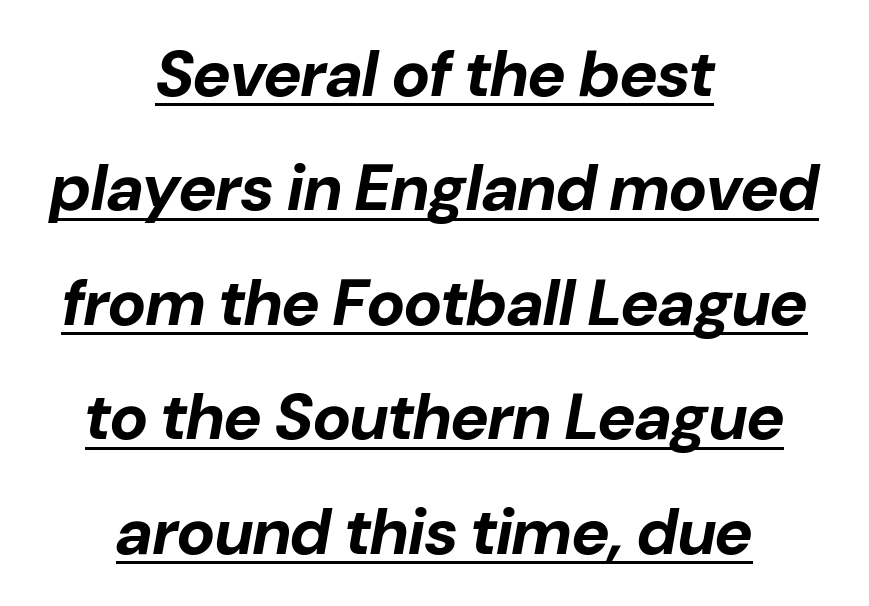
Caption: multi-line text, centered on the measure. Is the type bold? Yes — the strokes are clearly thick and heavy. The passage shown is typed in a proportional face where columns would drift. A typesetter would mark this as italic.
